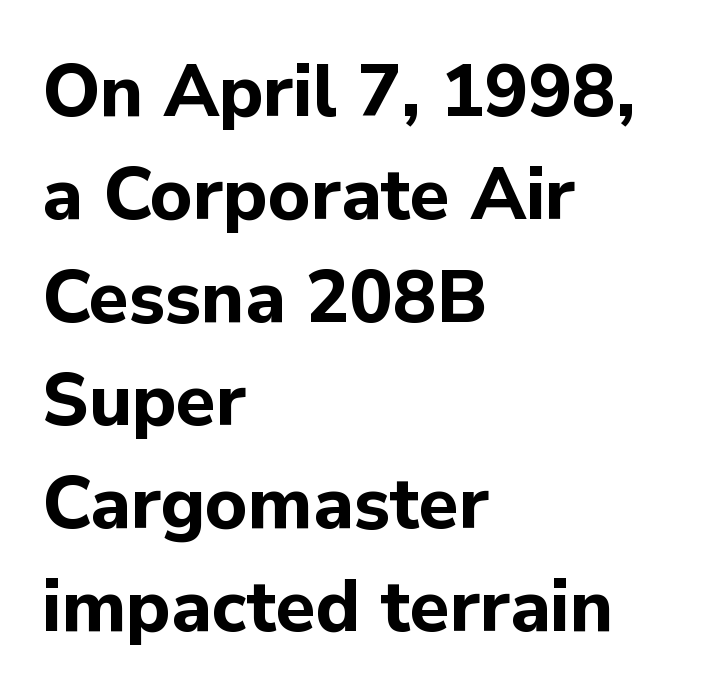
{"serif": "no", "italic": "no", "bold": "yes", "weight": "bold", "width": "normal", "stroke_contrast": "low", "x_height": "medium", "monospaced": "no", "underline": "no", "align": "left", "line_spacing": "normal", "line_spacing_ratio": 1.41, "letter_spacing": "normal", "letter_spacing_em": 0.0, "glyph_px": 73}
